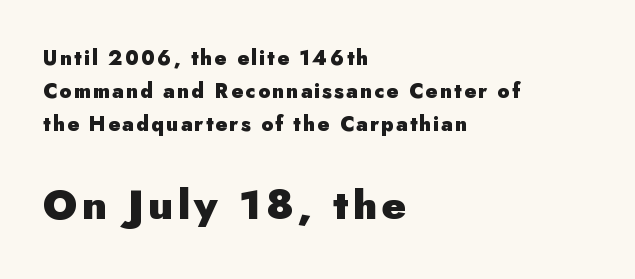
Block two is the big one; block one sits smaller above it. Quick note: interline space is typical. This sample uses a sans-serif face. Notice how the stems are strictly vertical — no italics here.
